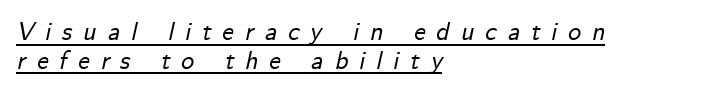
The image shows 26 px text type, italic (leaning right); set left-aligned, tight line spacing (1.11x), unusually wide letter spacing (+0.42 em), underlined.
